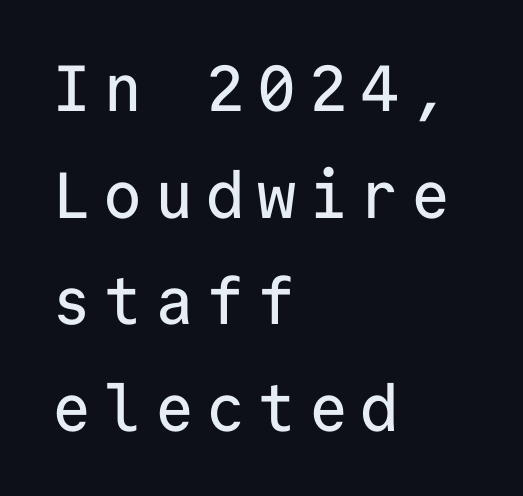
A sans-serif font was chosen for this passage. Unlike italic type, these characters show no tilt at all. In terms of leading, this rendering sits right in the middle. The letters march in equal steps, a hallmark of fixed-pitch type. Leftover space on each line is placed entirely after the last word.
